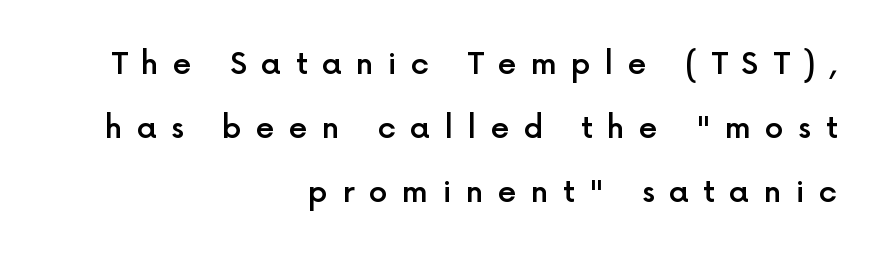
{"serif": "no", "italic": "no", "bold": "semi", "weight": "semibold", "width": "normal", "x_height": "medium", "monospaced": "no", "underline": "no", "align": "right", "line_spacing": "loose", "line_spacing_ratio": 2.13, "letter_spacing": "wide", "letter_spacing_em": 0.48, "glyph_px": 30}
